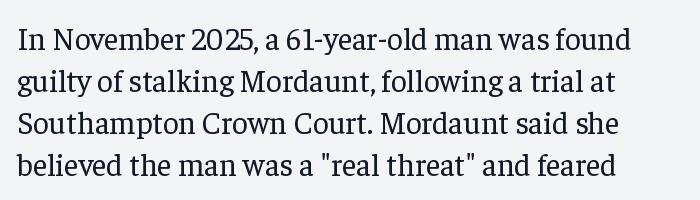
Q: Is the text bold? A: No.
Q: Is the text italic (slanted)? A: No, it is upright.
Q: Is the typeface a serif or a sans-serif typeface? A: Serif.
Q: Is the text underlined? A: No.
Q: How is the paragraph aligned? A: Left-aligned.
Q: Is the spacing between letters normal or unusually wide? A: Normal.
Q: Is the spacing between lines tight, normal or loose? A: Normal.
Q: Width (condensed, normal, or wide)? A: Normal.
Q: Stroke contrast? A: Low.
Q: x-height? A: Medium.
Q: Monospaced? A: No.
